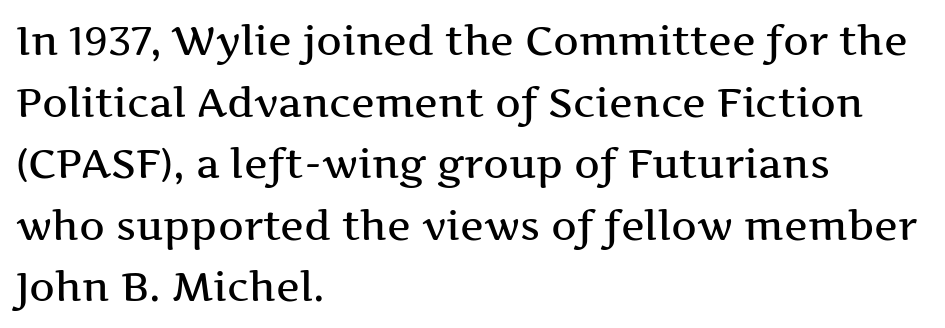
Q: Is the text italic (slanted)? A: No, it is upright.
Q: Is the typeface a serif or a sans-serif typeface? A: Serif.
Q: Is the text underlined? A: No.
Q: How is the paragraph aligned? A: Left-aligned.
Q: Is the spacing between letters normal or unusually wide? A: Normal.
Q: Is the spacing between lines tight, normal or loose? A: Normal.
Q: Width (condensed, normal, or wide)? A: Wide.
Q: Stroke contrast? A: Medium.
Q: x-height? A: Medium.
Q: Monospaced? A: No.
